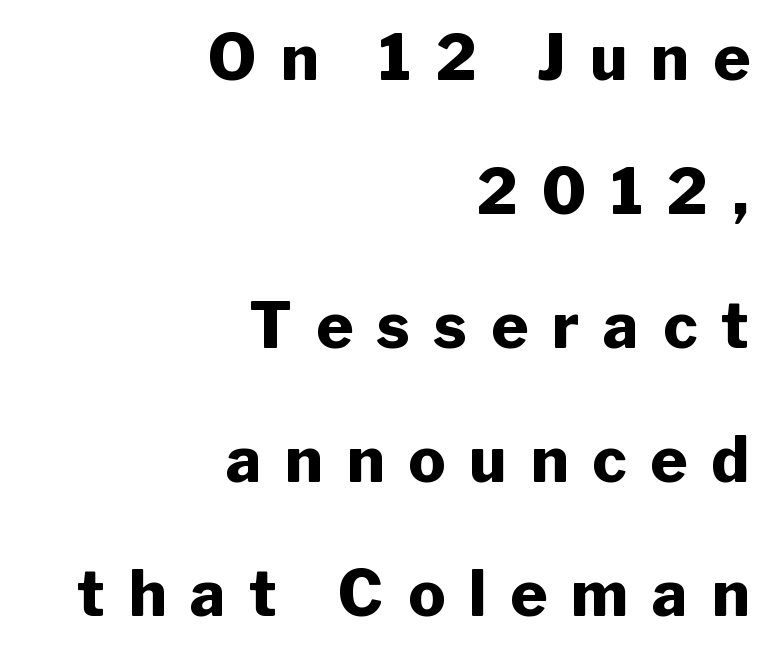
The image shows 62 px heavy sans-serif type, upright; set right-aligned, loose line spacing (2.16x), unusually wide letter spacing (+0.39 em), not underlined; low stroke contrast and a medium x-height.
